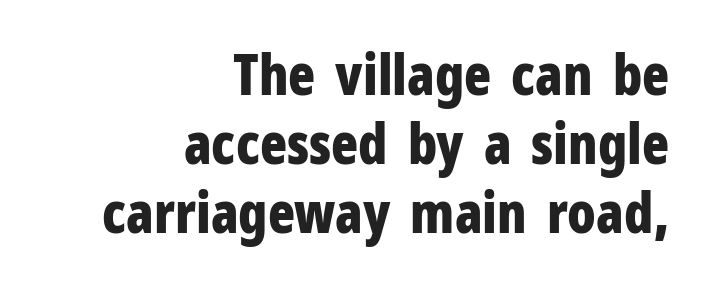
Q: Is the text bold? A: Yes.
Q: Is the text italic (slanted)? A: No, it is upright.
Q: Is the typeface a serif or a sans-serif typeface? A: Sans-serif.
Q: Is the text underlined? A: No.
Q: How is the paragraph aligned? A: Right-aligned.
Q: Is the spacing between letters normal or unusually wide? A: Normal.
Q: Width (condensed, normal, or wide)? A: Condensed.
Q: Stroke contrast? A: Low.
Q: x-height? A: Medium.
Q: Monospaced? A: No.
